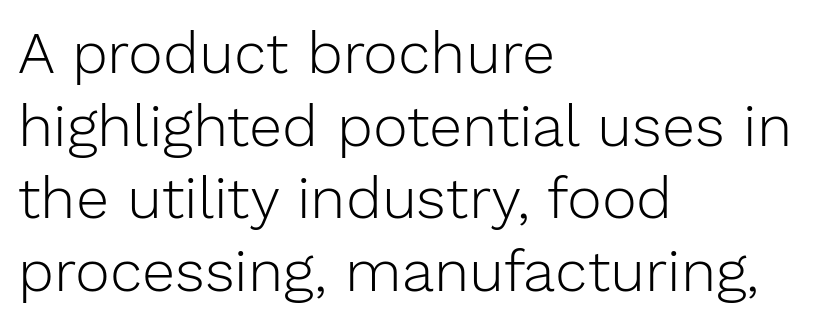
{"serif": "no", "italic": "no", "bold": "no", "weight": "light", "width": "normal", "stroke_contrast": "low", "x_height": "medium", "monospaced": "no", "underline": "no", "align": "left", "line_spacing_ratio": 1.23, "letter_spacing": "normal", "letter_spacing_em": 0.0, "glyph_px": 59}
